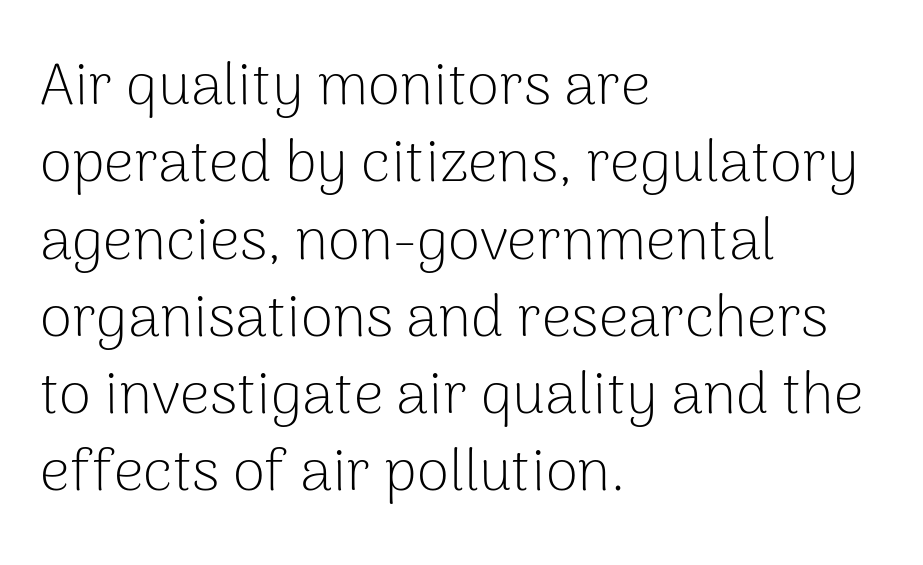
The lettering stays uniformly vertical, giving the passage a roman look. Bold? No — there's no thickening of the strokes. Is this a fixed-width face? No — the glyphs have proportional, varying widths. Here the glyphs are tracked normally, forming tight word shapes. What's the leading like? Ordinary, nothing unusual.
